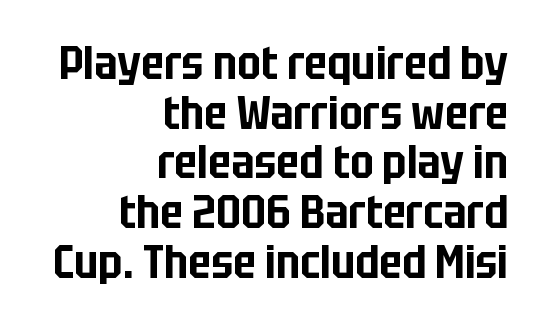
The image shows 46 px condensed sans-serif type, upright; set right-aligned, tight line spacing (1.08x), normal letter spacing, not underlined; low stroke contrast and a large x-height.
